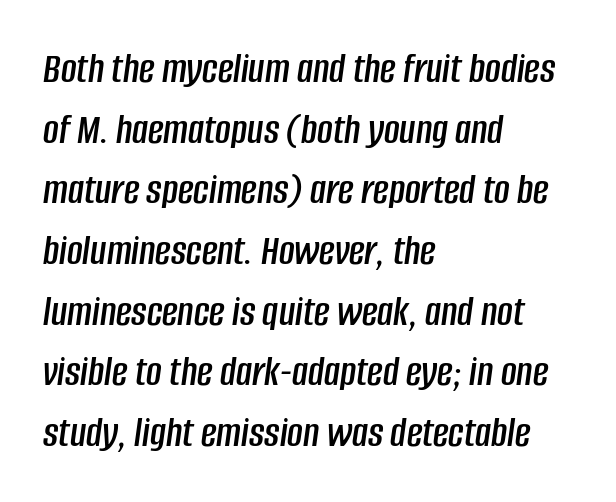
Q: Is the text italic (slanted)? A: Yes, it leans right by about 8 degrees.
Q: Is the text underlined? A: No.
Q: How is the paragraph aligned? A: Left-aligned.
Q: Is the spacing between letters normal or unusually wide? A: Normal.
Q: Is the spacing between lines tight, normal or loose? A: Normal.
Q: Width (condensed, normal, or wide)? A: Condensed.
Q: Stroke contrast? A: Low.
Q: x-height? A: Large.
Q: Monospaced? A: No.
